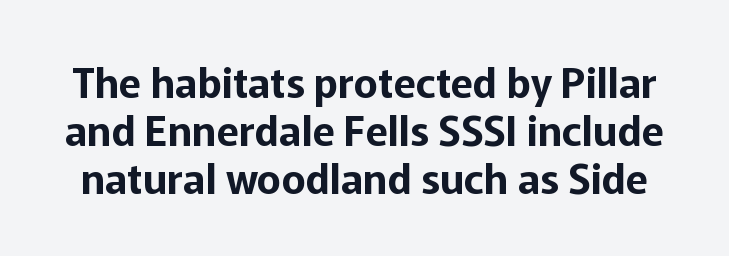
{"serif": "no", "italic": "no", "width": "normal", "stroke_contrast": "low", "x_height": "medium", "monospaced": "no", "underline": "no", "line_spacing_ratio": 1.17, "letter_spacing": "normal", "letter_spacing_em": 0.0, "glyph_px": 41}
